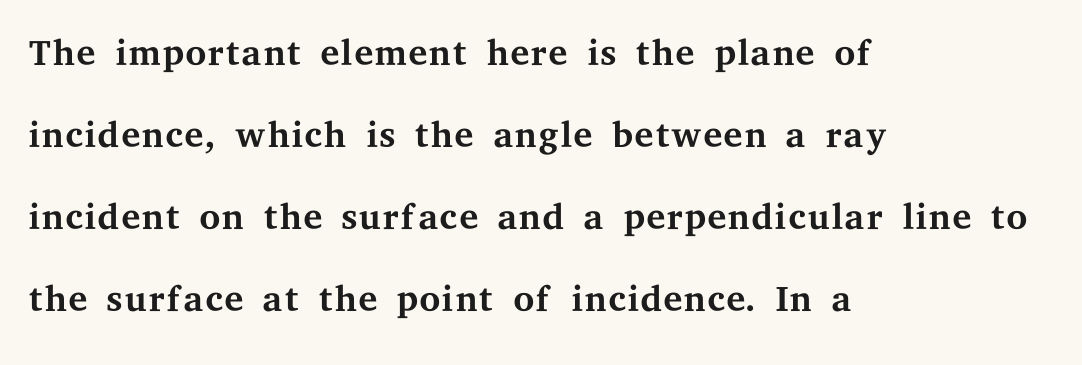
Q: Is the text bold? A: No.
Q: Is the text italic (slanted)? A: No, it is upright.
Q: Is the typeface a serif or a sans-serif typeface? A: Serif.
Q: Is the text underlined? A: No.
Q: How is the paragraph aligned? A: Left-aligned.
Q: Is the spacing between letters normal or unusually wide? A: Normal.
Q: Is the spacing between lines tight, normal or loose? A: Normal.
Q: Width (condensed, normal, or wide)? A: Wide.
Q: Stroke contrast? A: Medium.
Q: x-height? A: Medium.
Q: Monospaced? A: No.
